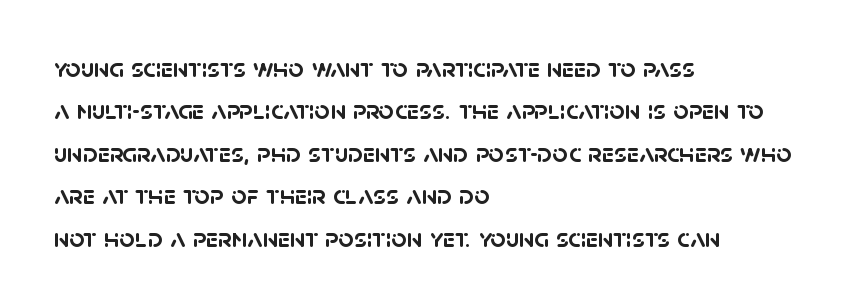
{"bold": "yes", "underline": "no", "align": "left", "line_spacing": "normal", "line_spacing_ratio": 1.57, "letter_spacing": "normal", "letter_spacing_em": 0.0, "glyph_px": 27}
